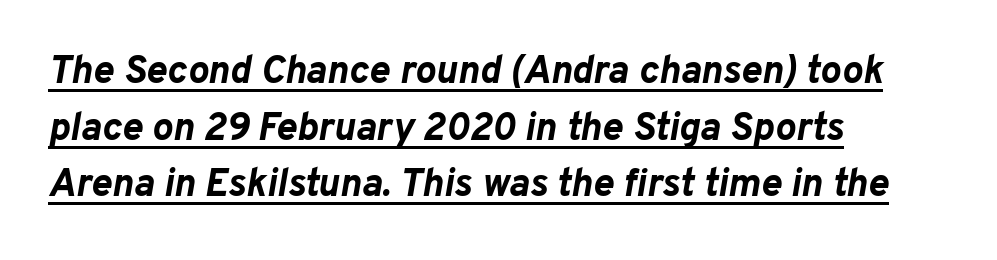
Each letter keeps its own natural width here, so spacing adapts to shape. Quick note: italic. Set as a true bold cut, around the 700 mark. The line texture is even and compact thanks to regular tracking. The string is rendered with underlining switched on. Each line starts at the same left margin while the right side varies.
